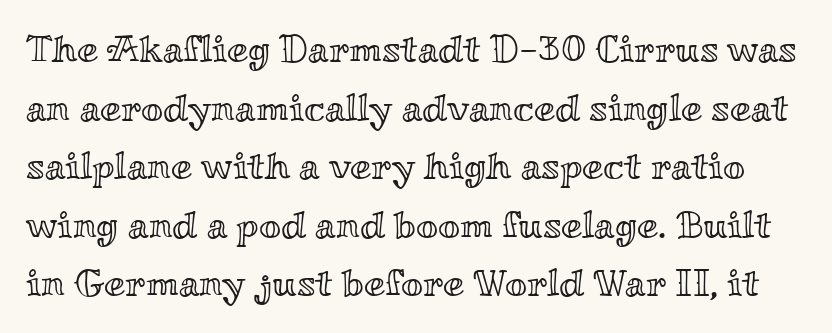
The image shows 38 px wide type, upright; set normal line spacing (1.54x), normal letter spacing, not underlined; a small x-height.
